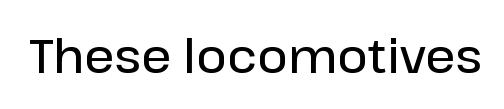
The image shows 47 px semibold sans-serif type, upright; set normal letter spacing, not underlined; low stroke contrast and a medium x-height.
